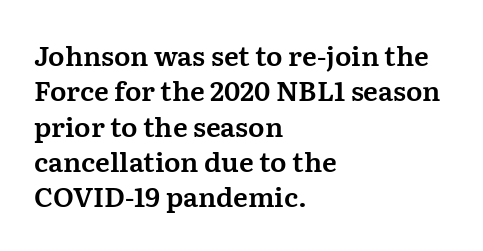
Interline gaps are of average width in this sample. The axis of the letterforms is exactly vertical. Casual observation: everything's shoved over to the left. These lines keep a tight, regular rhythm from letter to letter. Unmarked baselines from the first word to the last.
